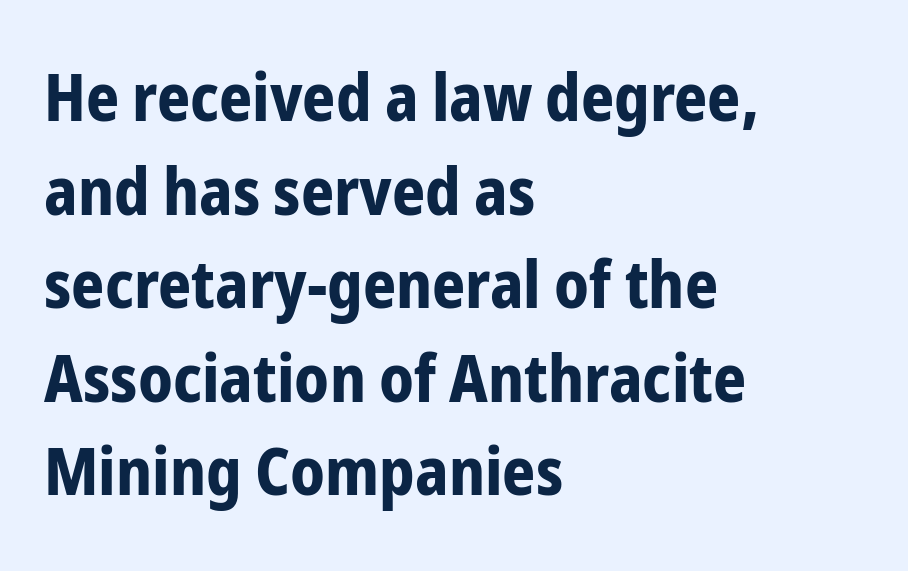
{"serif": "no", "italic": "no", "bold": "yes", "weight": "bold", "width": "condensed", "stroke_contrast": "low", "x_height": "medium", "monospaced": "no", "underline": "no", "align": "left", "line_spacing": "normal", "line_spacing_ratio": 1.44, "letter_spacing": "normal", "letter_spacing_em": 0.0, "glyph_px": 65}
